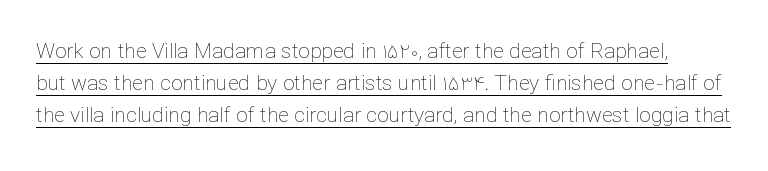
Q: Is the text bold? A: No.
Q: Is the text italic (slanted)? A: No, it is upright.
Q: Is the text underlined? A: Yes.
Q: Is the spacing between letters normal or unusually wide? A: Normal.
Q: Is the spacing between lines tight, normal or loose? A: Normal.
